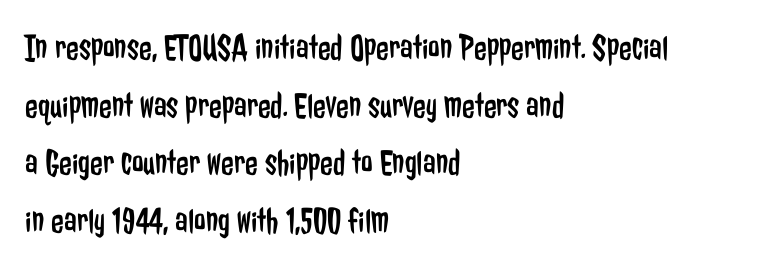
Q: Is the text bold? A: No.
Q: Is the text italic (slanted)? A: No, it is upright.
Q: Is the typeface a serif or a sans-serif typeface? A: Sans-serif.
Q: Is the text underlined? A: No.
Q: How is the paragraph aligned? A: Left-aligned.
Q: Is the spacing between letters normal or unusually wide? A: Normal.
Q: Is the spacing between lines tight, normal or loose? A: Normal.
Q: Width (condensed, normal, or wide)? A: Condensed.
Q: Stroke contrast? A: Low.
Q: x-height? A: Medium.
Q: Monospaced? A: No.
